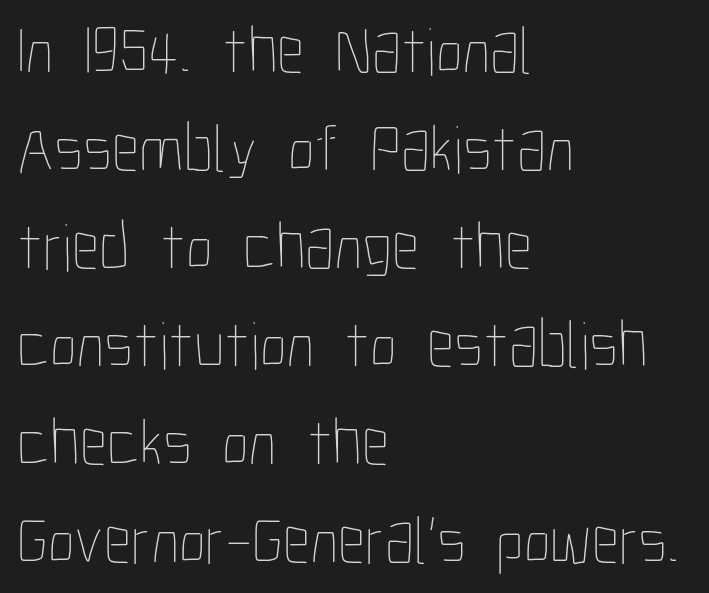
This rendering leaves character spacing at its baseline value. Think standard paragraph weight, or any step lighter than that. The vertical gap from one line to the next is medium. The space directly below the letters is spotless. This is roman type, the default non-slanted kind. Proportional: the letters do not fall into vertical columns.
